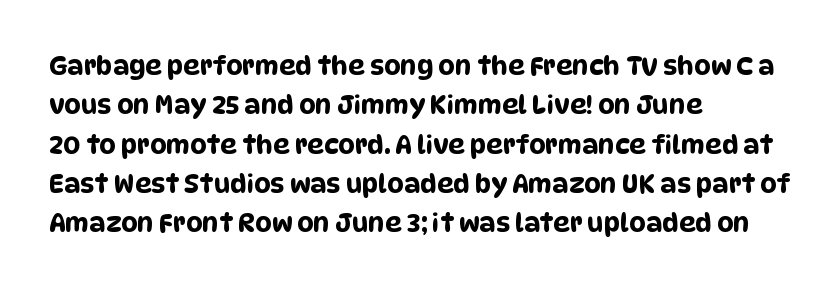
The image shows 26 px text type; set left-aligned, normal line spacing (1.51x), normal letter spacing, not underlined.
